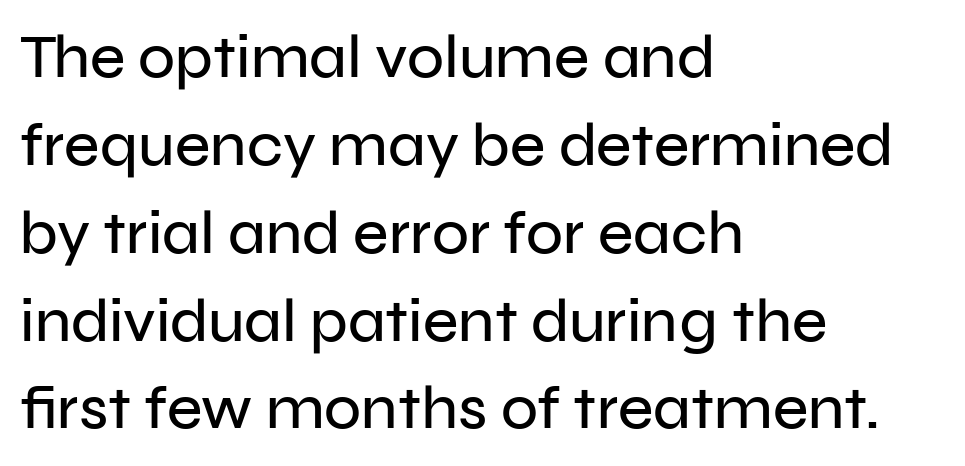
The letters stand upright; this is a roman face. Reading down the block, your eye returns to a fixed left position each line. Check the space under the baseline: it is left empty. Quick note: interline space is typical.
